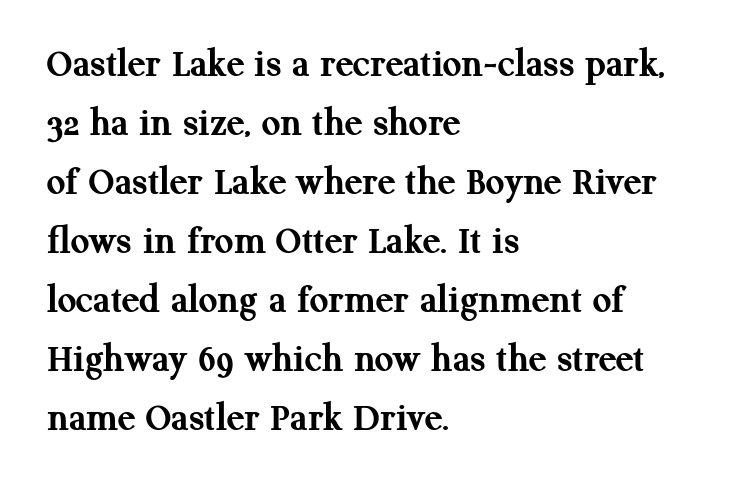
Beneath every word, the page is bare. Compared with an ordinary text face, these strokes are far heavier — a full bold. Line beginnings align vertically; line endings do not. Classification — serif.
